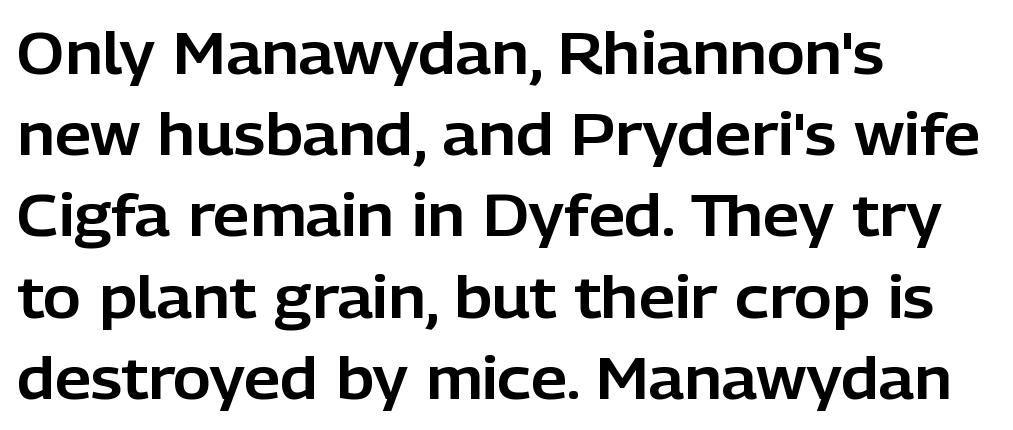
The image shows 58 px sans-serif type, upright; set left-aligned, normal line spacing (1.4x), normal letter spacing, not underlined; low stroke contrast and a medium x-height.
